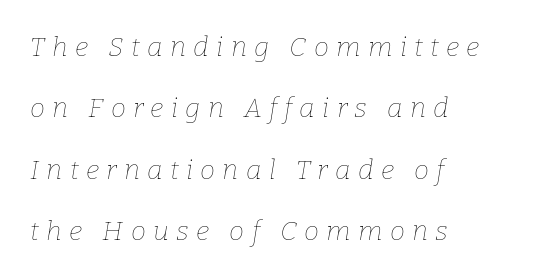
{"italic": "yes", "lean": "right", "slant_degrees": 9, "bold": "no", "underline": "no", "align": "left", "line_spacing": "loose", "line_spacing_ratio": 2.27, "letter_spacing": "wide", "letter_spacing_em": 0.27, "glyph_px": 27}
